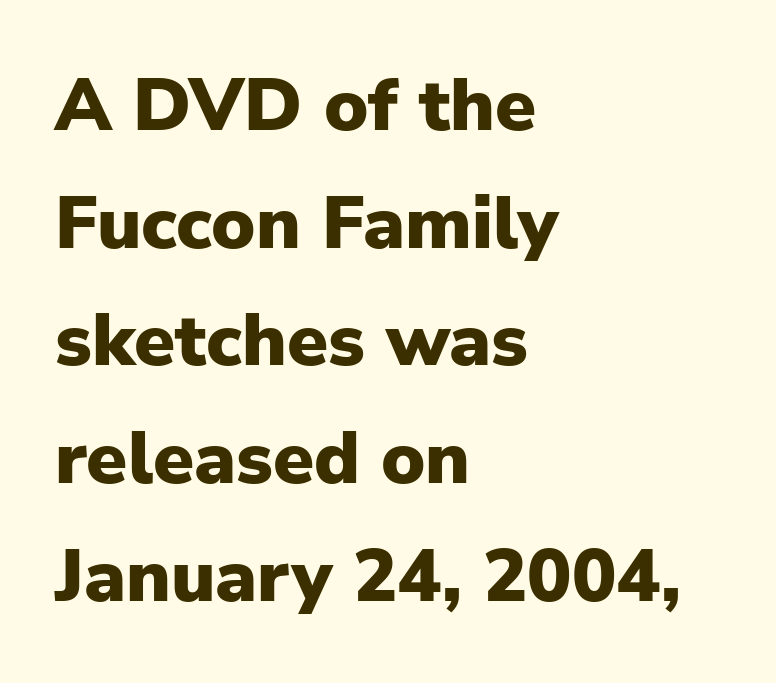
The face used here is a sans, in the tradition of grotesques and geometrics. What's the leading like? Ordinary, nothing unusual. Think of a printed novel: that variable character pitch is what you see here. The letters stand upright; this is a roman face.
